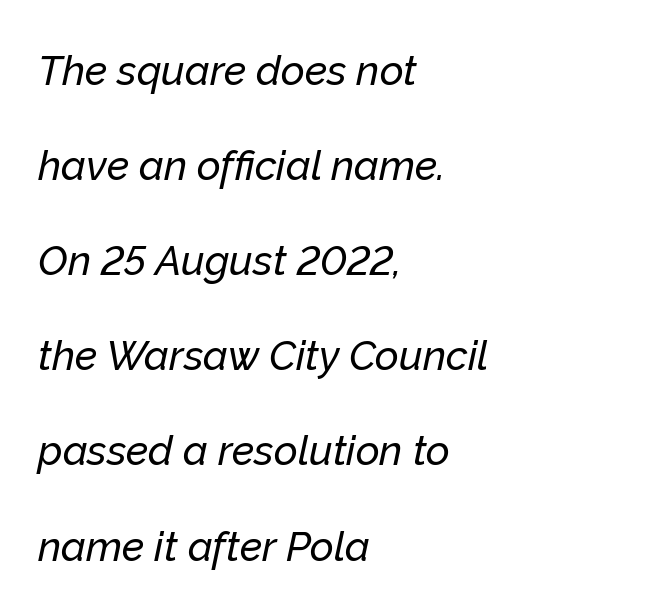
The image shows 41 px text type, italic (leaning right); set left-aligned, loose line spacing (2.32x), normal letter spacing, not underlined; low stroke contrast and a medium x-height.
